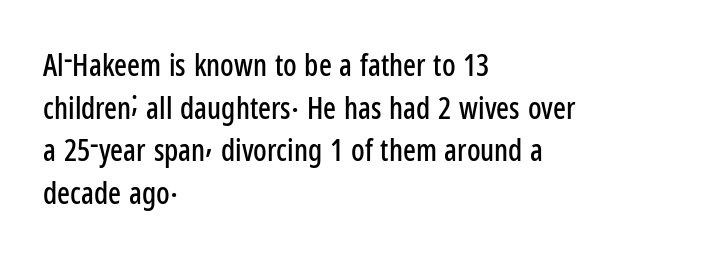
The image shows 30 px condensed sans-serif type, upright; set left-aligned, normal line spacing (1.42x), normal letter spacing, not underlined; low stroke contrast and a medium x-height.
